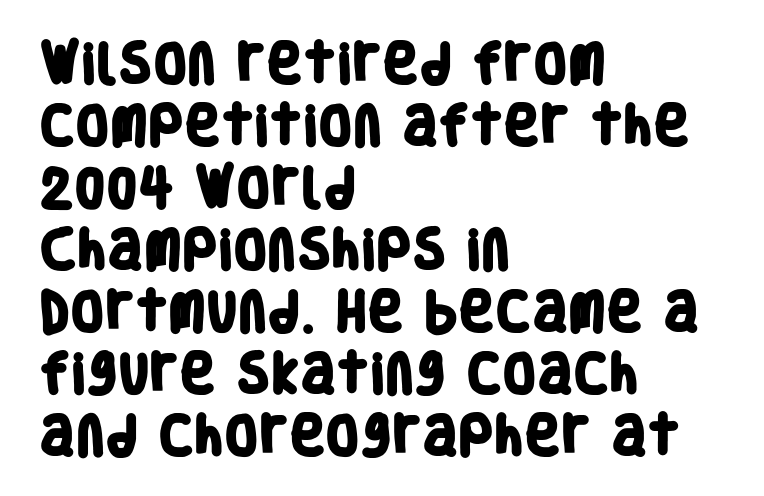
Typographically, this falls in the sans-serif category. Do the characters align in a grid? No, the font is proportional. This rendering leaves character spacing at its baseline value. Pretty heavy lettering here — definitely bold. Decoration check: the copy has no underline. A typesetter would call this leading conventional body-copy spacing.
